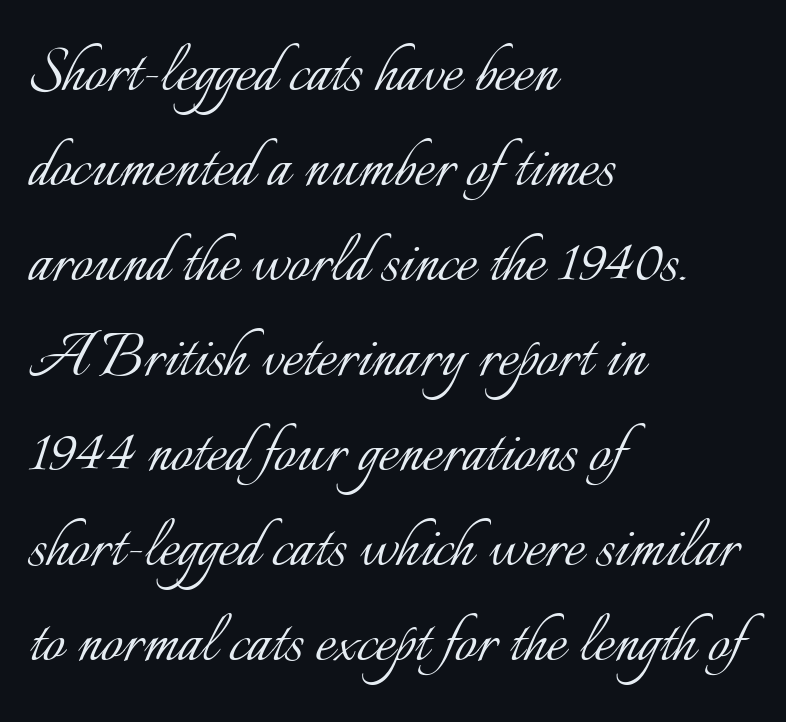
The image shows 76 px light type; set left-aligned, normal line spacing (1.25x), normal letter spacing, not underlined; low stroke contrast and a small x-height.
